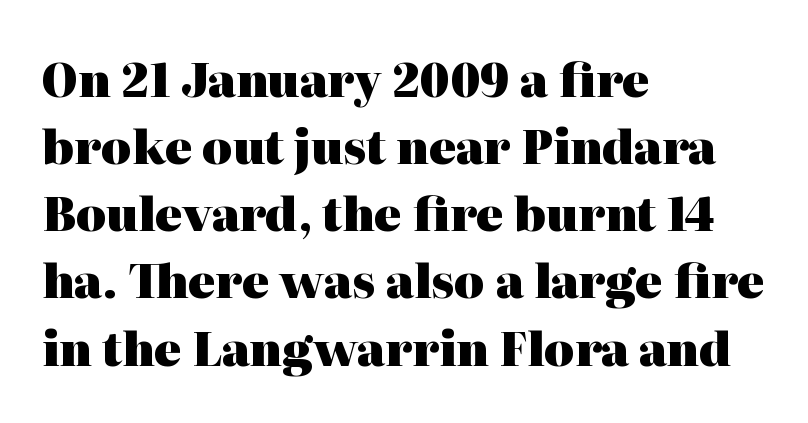
The font's upright variant was chosen for this text. Glyph-to-glyph distance matches everyday printed text. Descenders are the only things crossing below the line. Think of a printed novel: that variable character pitch is what you see here. Horizontal bands of white between lines are of average thickness.
